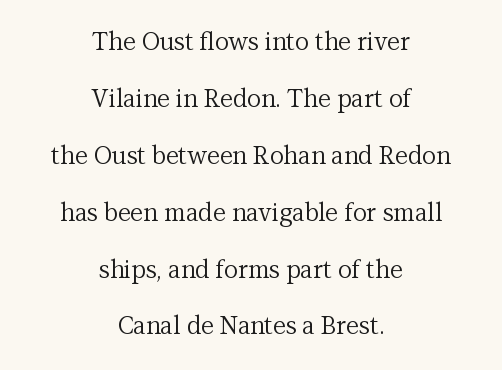
{"italic": "no", "bold": "no", "underline": "no", "align": "center", "line_spacing": "loose", "line_spacing_ratio": 2.37, "letter_spacing": "normal", "letter_spacing_em": 0.0, "glyph_px": 24}
